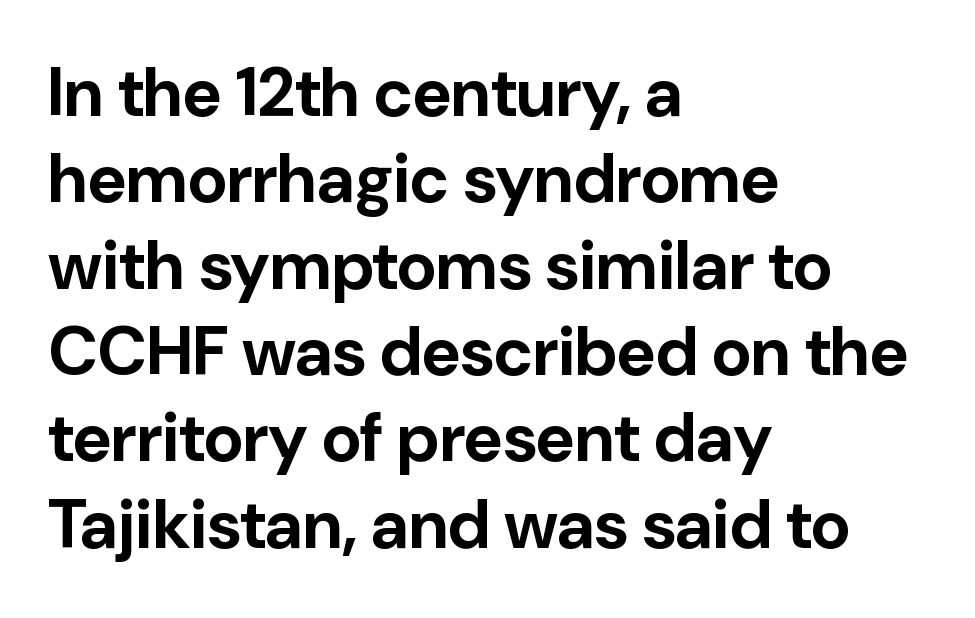
The image shows 68 px bold sans-serif type, upright; set left-aligned, normal line spacing (1.27x), normal letter spacing, not underlined; low stroke contrast and a medium x-height.
